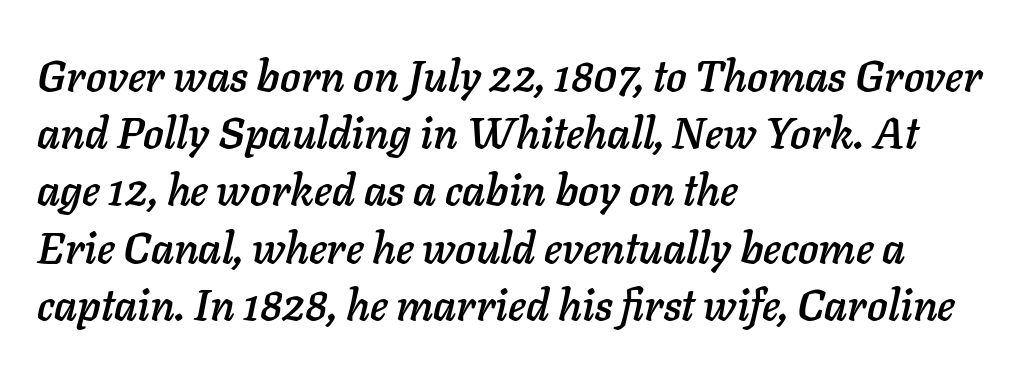
Q: Is the text italic (slanted)? A: Yes, it leans right by about 11 degrees.
Q: Is the text underlined? A: No.
Q: How is the paragraph aligned? A: Left-aligned.
Q: Is the spacing between letters normal or unusually wide? A: Normal.
Q: Is the spacing between lines tight, normal or loose? A: Normal.
Q: Width (condensed, normal, or wide)? A: Normal.
Q: Stroke contrast? A: Low.
Q: x-height? A: Medium.
Q: Monospaced? A: No.
